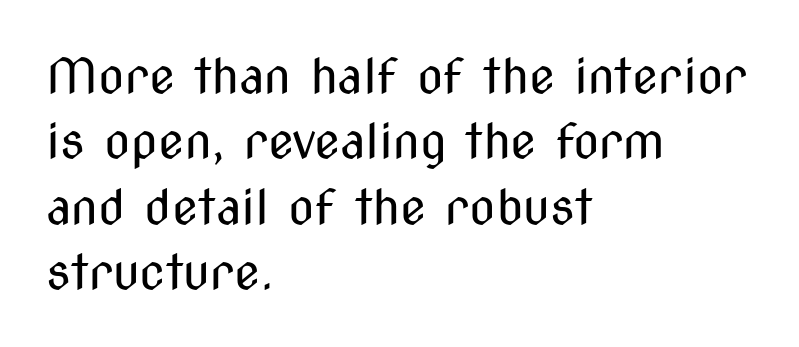
The image shows 48 px regular-weight, condensed sans-serif type, upright; set left-aligned, normal line spacing (1.36x), normal letter spacing, not underlined; medium stroke contrast and a medium x-height.
